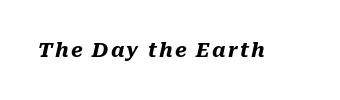
It's the slanting kind of type. Descenders hang freely into open space. Set as a true bold cut, around the 700 mark.
